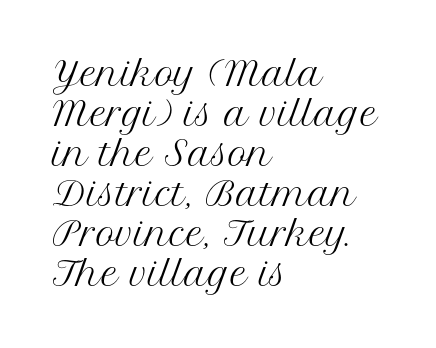
The baseline area is clear. This rendering employs a face with finishing strokes, i.e., a serif. This rendering leaves character spacing at its baseline value. Stems and bowls with no extra thickness — not bold. Is the block centered? No — it sits flush against the left margin.
